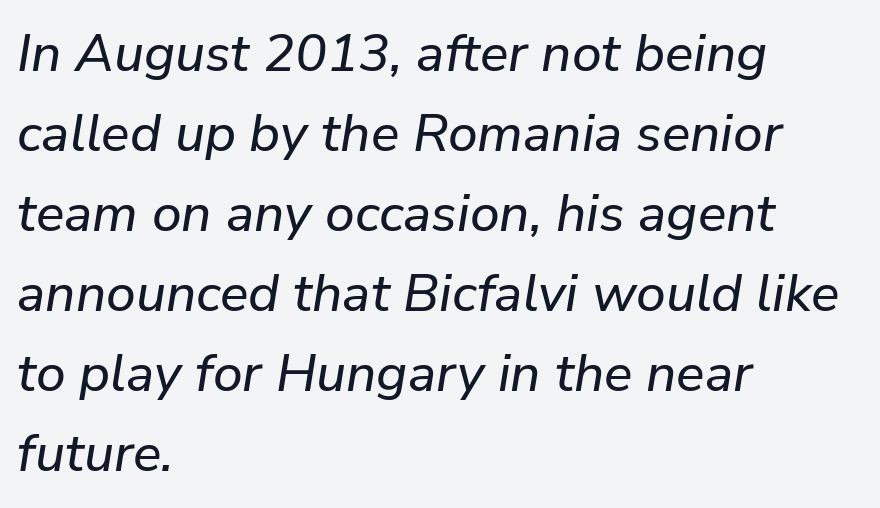
Spacing verdict: proportional, widths tailored to each character. Baseline-to-baseline distance is the conventional proportion of letter height. Rule under the text: the space is simply empty. The ragged edge is on the right, which tells us the setting is flush left.
